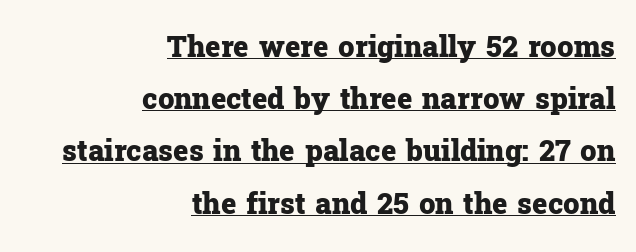
{"serif": "yes", "italic": "no", "bold": "yes", "weight": "heavy", "width": "normal", "stroke_contrast": "low", "x_height": "medium", "monospaced": "no", "underline": "yes", "align": "right", "line_spacing_ratio": 1.8, "letter_spacing": "normal", "letter_spacing_em": 0.0, "glyph_px": 29}
